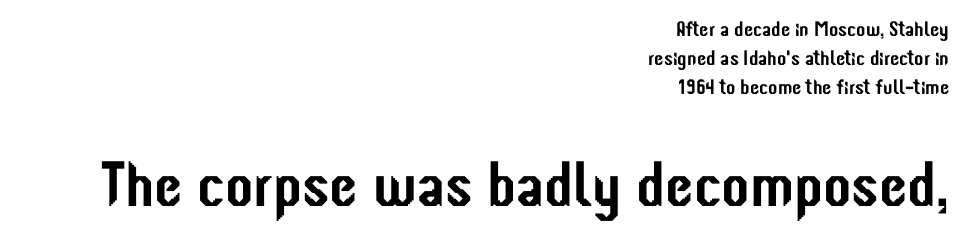
Rows of type keep a routine distance in the vertical direction. Teacher's note: observe the even right margin — that is flush-right alignment. The face used here is a sans, in the tradition of grotesques and geometrics. In terms of letterspacing, this is plain default setting. Here the second block reads like a headline and the first like body copy.
